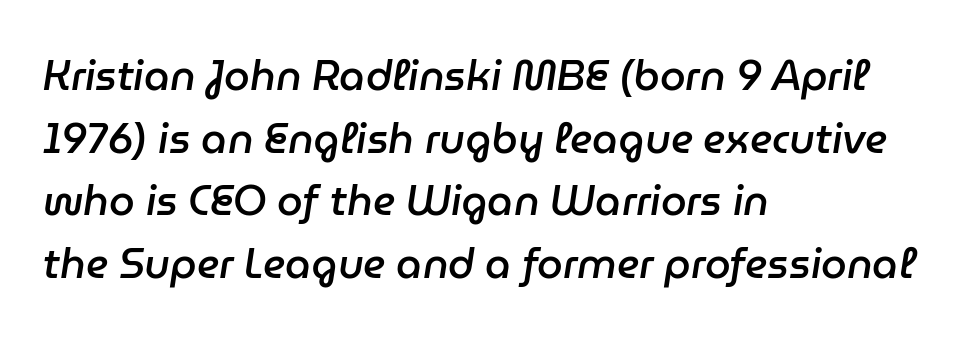
The image shows 41 px semibold type, italic (leaning right); set left-aligned, normal line spacing (1.53x), normal letter spacing, not underlined; low stroke contrast and a medium x-height.
